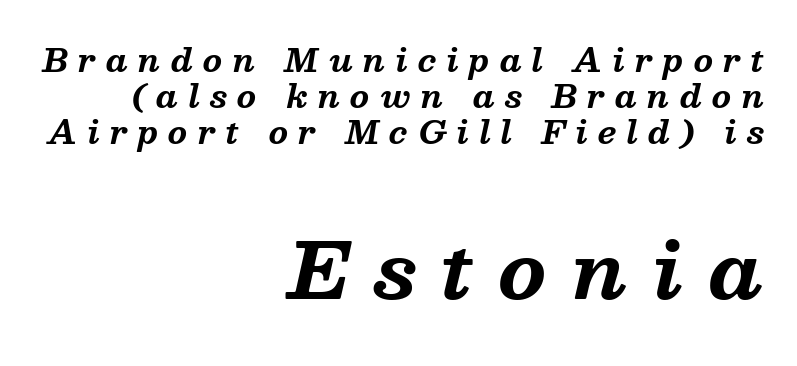
Observe the serifs anchoring each vertical stroke in this sample. The block sitting lower on the canvas is the one with enlarged characters. The rendering uses natural spacing where letterforms have individual widths. Rendered with sloped, italic letterforms. Visually the block forms a straight wall on the right and a jagged coastline on the left.
